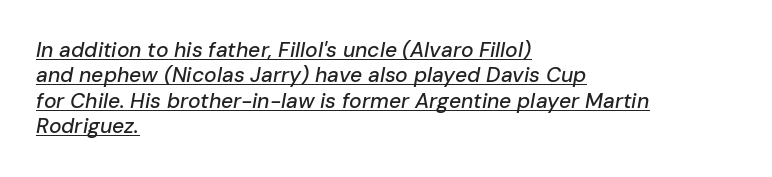
Q: Is the text italic (slanted)? A: Yes, it leans right by about 10 degrees.
Q: Is the text underlined? A: Yes.
Q: How is the paragraph aligned? A: Left-aligned.
Q: Is the spacing between letters normal or unusually wide? A: Normal.
